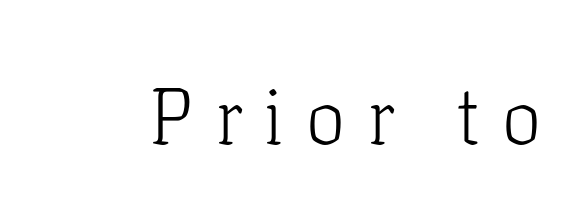
The passage shown is not bold in any degree. The specimen reads as upright at a glance. Spacing verdict: proportional, widths tailored to each character. This rendering features lettering with no underline. The type is letterspaced generously, with wide tracking.
